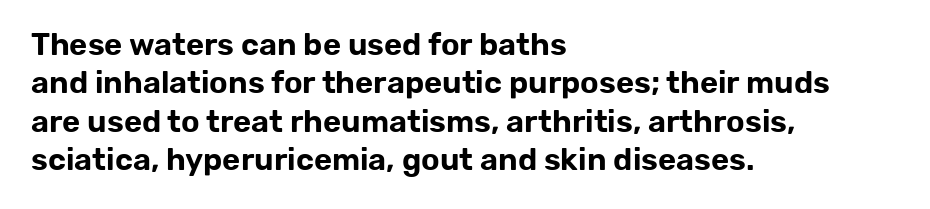
{"serif": "no", "italic": "no", "width": "normal", "stroke_contrast": "low", "x_height": "medium", "monospaced": "no", "underline": "no", "align": "left", "line_spacing_ratio": 1.24, "letter_spacing": "normal", "letter_spacing_em": 0.0, "glyph_px": 31}
